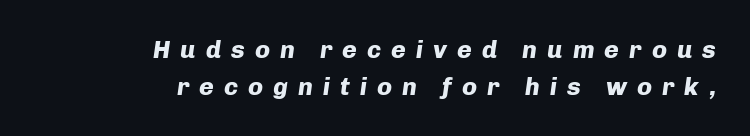
Q: Is the text bold? A: Yes.
Q: Is the text italic (slanted)? A: Yes, it leans right by about 8 degrees.
Q: Is the text underlined? A: No.
Q: How is the paragraph aligned? A: Right-aligned.
Q: Is the spacing between letters normal or unusually wide? A: Unusually wide.
Q: Is the spacing between lines tight, normal or loose? A: Normal.
